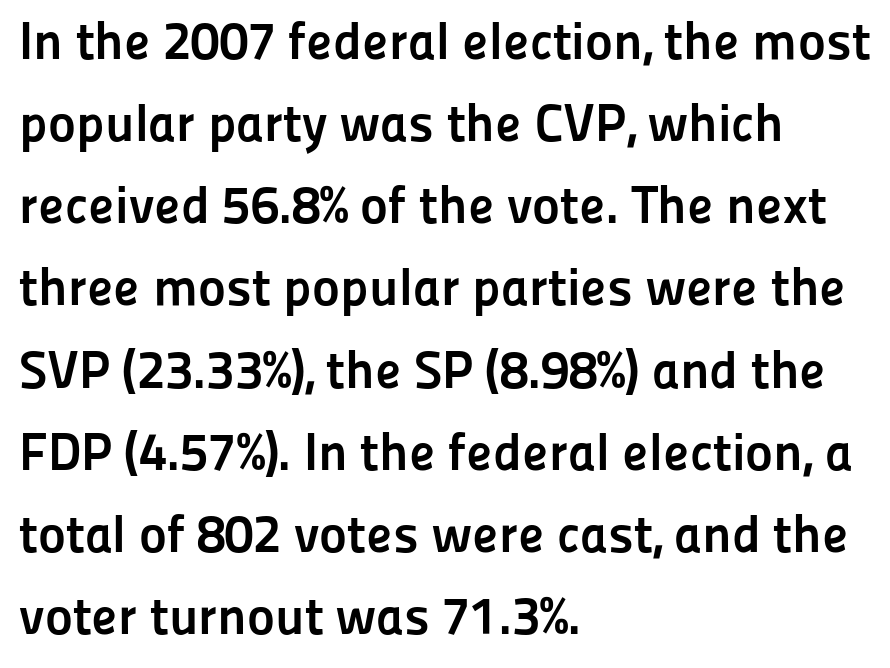
Q: Is the text bold? A: Yes.
Q: Is the text italic (slanted)? A: No, it is upright.
Q: Is the typeface a serif or a sans-serif typeface? A: Sans-serif.
Q: Is the text underlined? A: No.
Q: How is the paragraph aligned? A: Left-aligned.
Q: Is the spacing between letters normal or unusually wide? A: Normal.
Q: Is the spacing between lines tight, normal or loose? A: Normal.
Q: Width (condensed, normal, or wide)? A: Normal.
Q: Stroke contrast? A: Low.
Q: x-height? A: Medium.
Q: Monospaced? A: No.
